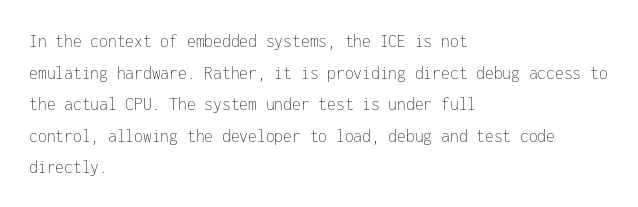
Q: Is the text bold? A: No.
Q: Is the text italic (slanted)? A: No, it is upright.
Q: Is the text underlined? A: No.
Q: How is the paragraph aligned? A: Left-aligned.
Q: Is the spacing between letters normal or unusually wide? A: Normal.
Q: Is the spacing between lines tight, normal or loose? A: Normal.
